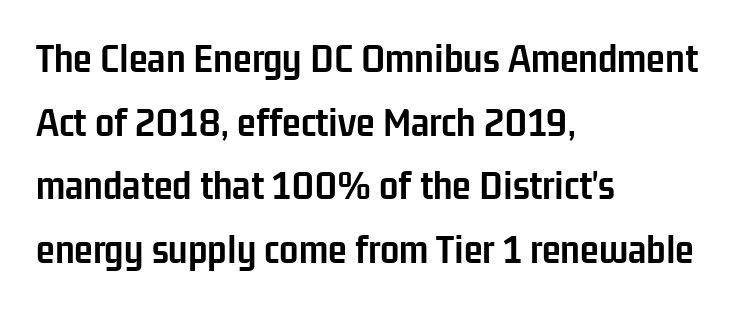
{"serif": "no", "italic": "no", "bold": "yes", "weight": "semibold", "width": "condensed", "stroke_contrast": "low", "x_height": "medium", "monospaced": "no", "underline": "no", "align": "left", "line_spacing": "normal", "line_spacing_ratio": 1.48, "letter_spacing": "normal", "letter_spacing_em": 0.0, "glyph_px": 43}
